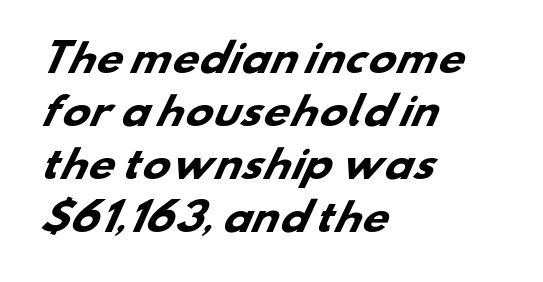
{"serif": "no", "bold": "yes", "weight": "heavy", "width": "wide", "stroke_contrast": "low", "x_height": "small", "monospaced": "no", "underline": "no", "align": "left", "line_spacing": "normal", "line_spacing_ratio": 1.43, "letter_spacing": "normal", "letter_spacing_em": 0.0, "glyph_px": 37}
